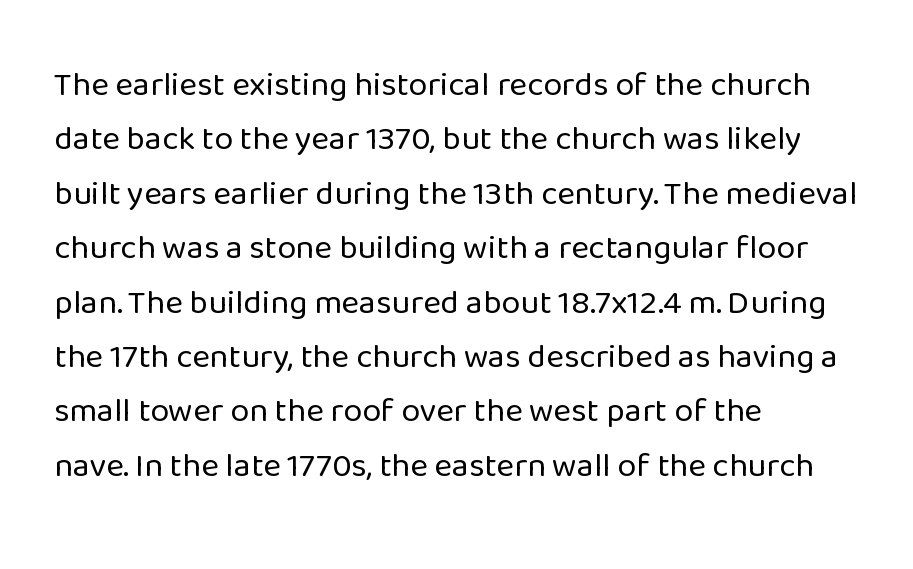
Caption: multi-line text, flush left, ragged right. Lines of text with bare space underneath. The line texture is even and compact thanks to regular tracking. Posture: vertical. What kind of face is this? One without serifs — a sans. Character widths vary here, with narrow letters taking less room than wide ones.
